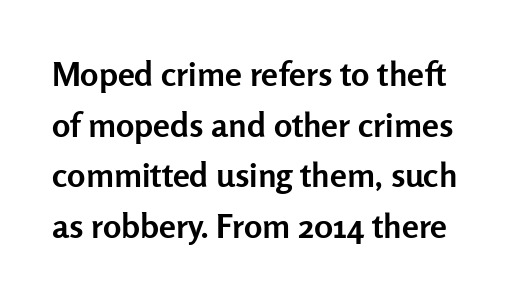
The image shows 34 px semibold sans-serif type, upright; set normal line spacing (1.49x), normal letter spacing, not underlined; low stroke contrast and a medium x-height.
